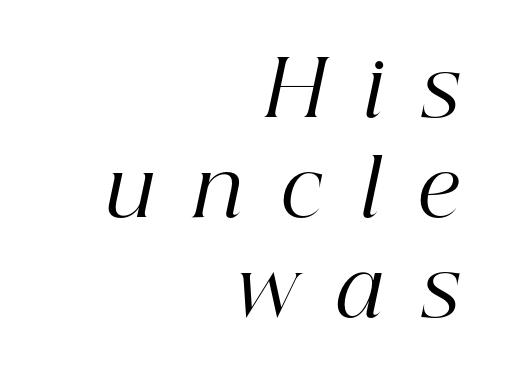
The image shows 77 px regular-weight serif type, italic (leaning right); set right-aligned, normal line spacing (1.3x), unusually wide letter spacing (+0.5 em), not underlined; high stroke contrast and a medium x-height.
